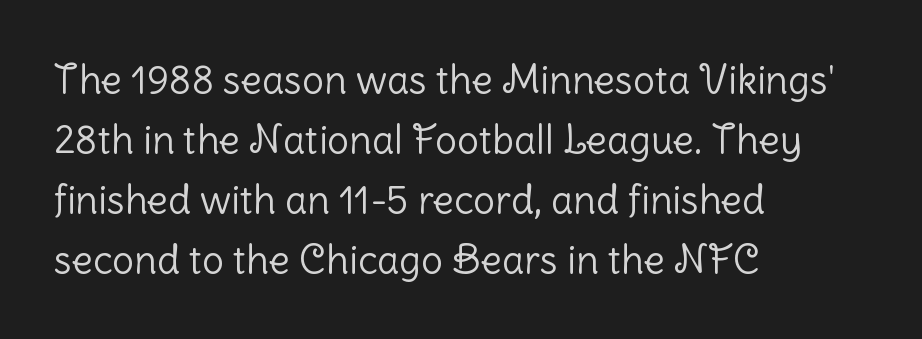
Q: Is the text bold? A: No.
Q: Is the text italic (slanted)? A: No, it is upright.
Q: Is the typeface a serif or a sans-serif typeface? A: Sans-serif.
Q: Is the text underlined? A: No.
Q: How is the paragraph aligned? A: Left-aligned.
Q: Is the spacing between letters normal or unusually wide? A: Normal.
Q: Is the spacing between lines tight, normal or loose? A: Normal.
Q: Width (condensed, normal, or wide)? A: Normal.
Q: Stroke contrast? A: Low.
Q: x-height? A: Medium.
Q: Monospaced? A: No.
